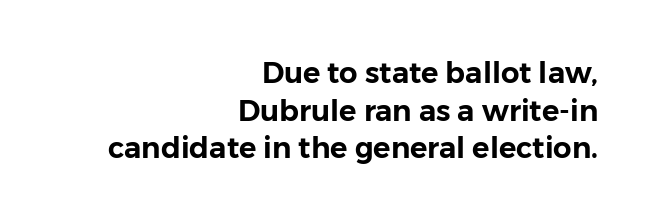
The image shows 29 px sans-serif type, upright; set right-aligned, normal line spacing (1.3x), normal letter spacing, not underlined; low stroke contrast and a medium x-height.
